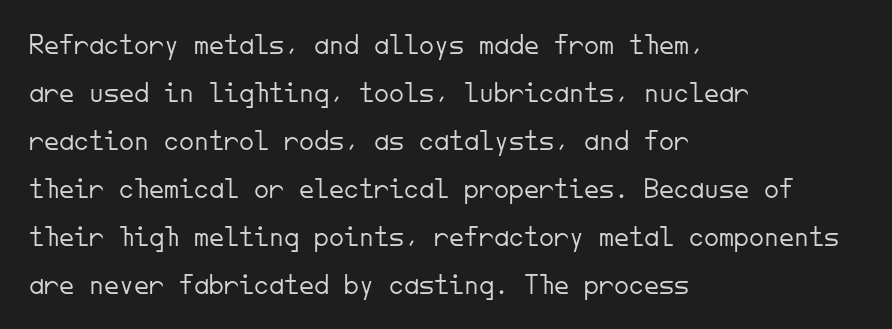
{"serif": "no", "italic": "no", "bold": "no", "weight": "light", "width": "normal", "stroke_contrast": "low", "x_height": "small", "monospaced": "yes", "underline": "no", "align": "left", "line_spacing": "normal", "line_spacing_ratio": 1.6, "letter_spacing": "normal", "letter_spacing_em": 0.0, "glyph_px": 30}
